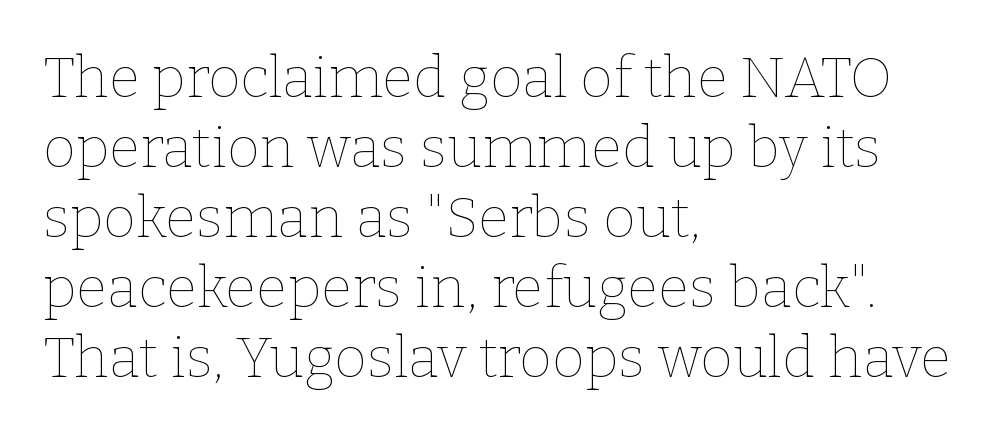
{"italic": "no", "bold": "no", "weight": "thin", "width": "normal", "stroke_contrast": "low", "x_height": "medium", "monospaced": "no", "underline": "no", "align": "left", "line_spacing_ratio": 1.23, "letter_spacing": "normal", "letter_spacing_em": 0.0, "glyph_px": 57}
